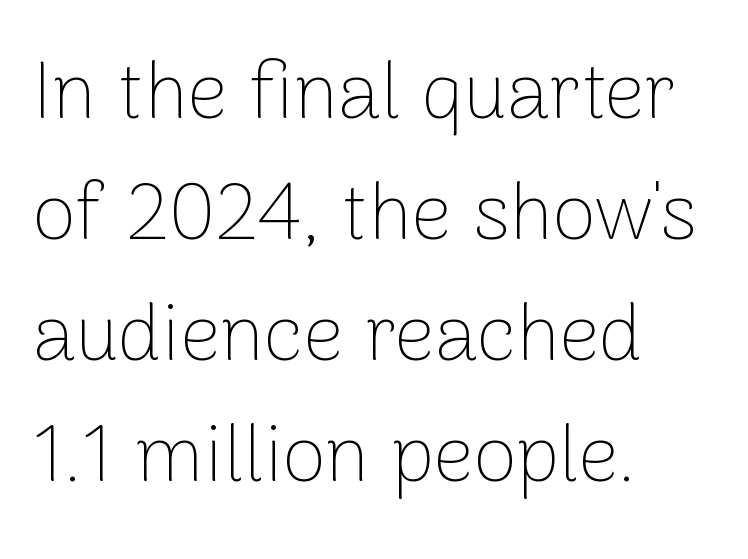
Regarding serifs, this sample does without them. Is the stroke heavy? The answer is a plain regular-or-lighter. Reading down the column, the eye jumps a familiar distance to each next line. This is the regular roman posture of the typeface. The string is rendered with underlining switched off.
